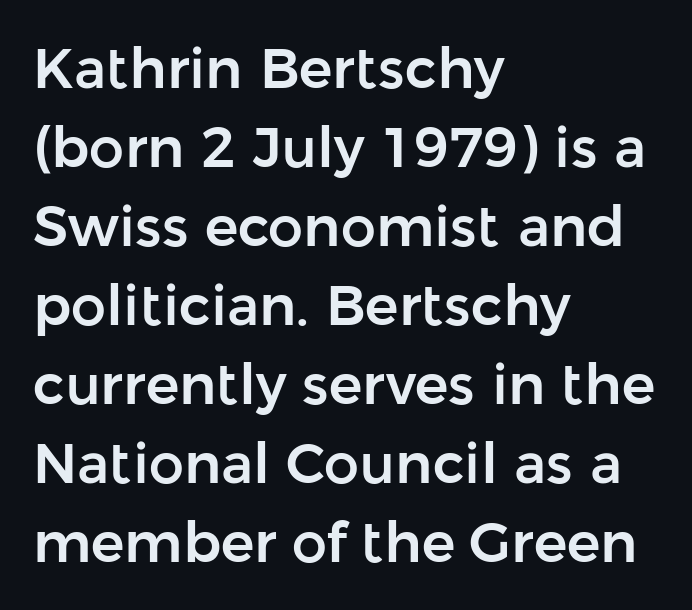
{"serif": "no", "italic": "no", "width": "normal", "stroke_contrast": "low", "x_height": "medium", "monospaced": "no", "underline": "no", "align": "left", "line_spacing": "normal", "line_spacing_ratio": 1.41, "letter_spacing": "normal", "letter_spacing_em": 0.0, "glyph_px": 56}
